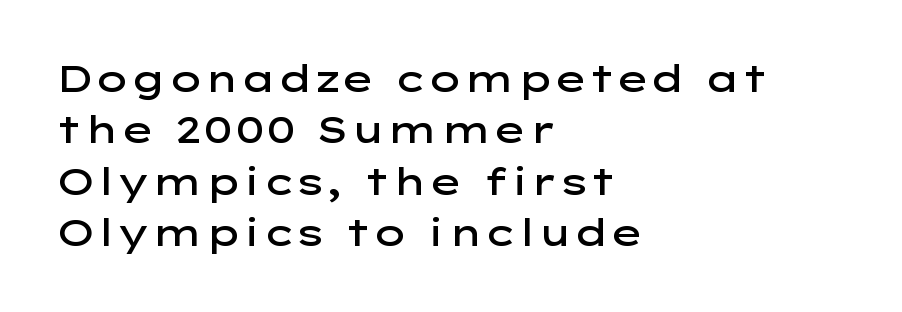
The image shows 37 px semibold, wide sans-serif type, upright; set left-aligned, normal line spacing (1.39x), normal letter spacing, not underlined; low stroke contrast and a medium x-height.
